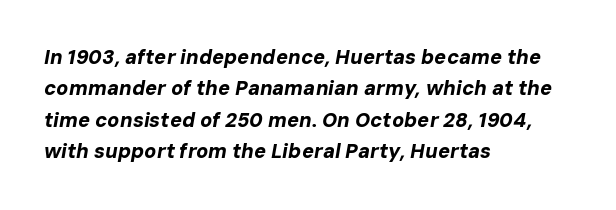
Q: Is the text bold? A: Yes.
Q: Is the text italic (slanted)? A: Yes, it leans right by about 10 degrees.
Q: Is the text underlined? A: No.
Q: How is the paragraph aligned? A: Left-aligned.
Q: Is the spacing between letters normal or unusually wide? A: Normal.
Q: Is the spacing between lines tight, normal or loose? A: Normal.
